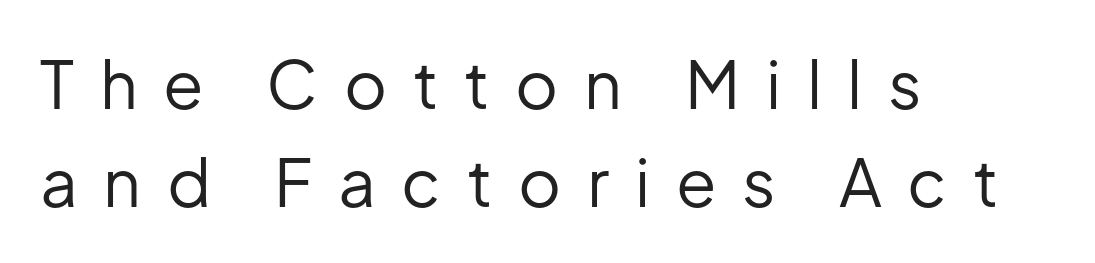
Q: Is the text bold? A: No.
Q: Is the text italic (slanted)? A: No, it is upright.
Q: Is the typeface a serif or a sans-serif typeface? A: Sans-serif.
Q: Is the text underlined? A: No.
Q: How is the paragraph aligned? A: Left-aligned.
Q: Is the spacing between letters normal or unusually wide? A: Unusually wide.
Q: Is the spacing between lines tight, normal or loose? A: Normal.
Q: Width (condensed, normal, or wide)? A: Normal.
Q: Stroke contrast? A: Low.
Q: x-height? A: Medium.
Q: Monospaced? A: No.
